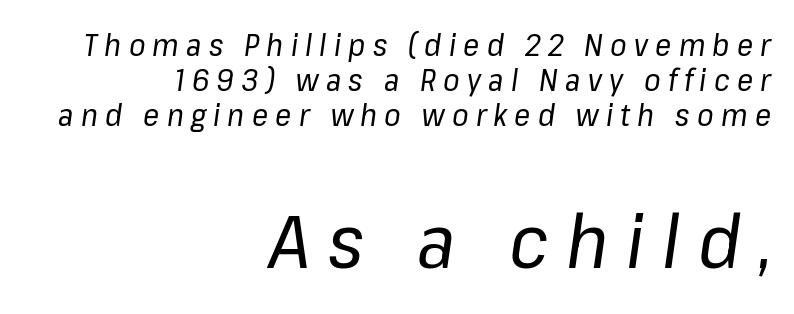
Q: Is the text bold? A: No.
Q: Is the text italic (slanted)? A: Yes, it leans right by about 8 degrees.
Q: Is the text underlined? A: No.
Q: How is the paragraph aligned? A: Right-aligned.
Q: Is the spacing between letters normal or unusually wide? A: Unusually wide.
Q: Which block of text is set in a larger size, the first (top) or the second (bottom)? A: The second (bottom) one.
Q: Width (condensed, normal, or wide)? A: Normal.
Q: Stroke contrast? A: Low.
Q: x-height? A: Medium.
Q: Monospaced? A: No.
